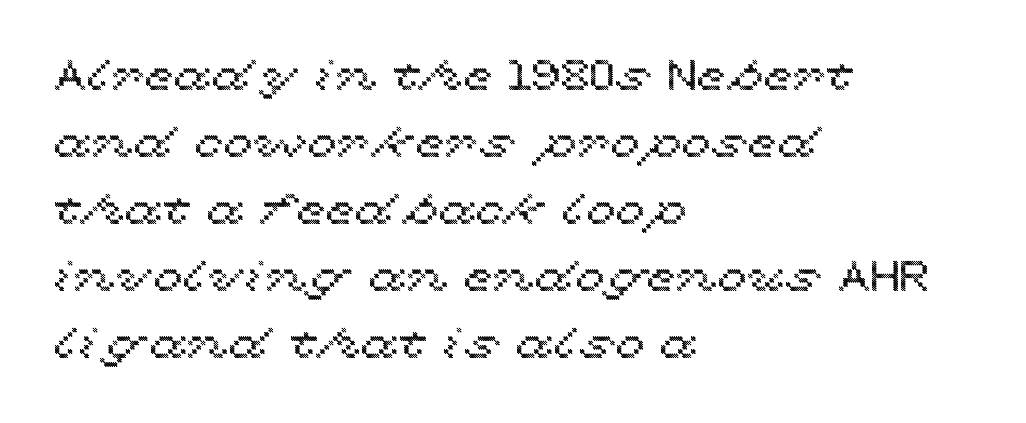
{"width": "wide", "x_height": "medium", "monospaced": "no", "underline": "no", "align": "left", "line_spacing": "normal", "line_spacing_ratio": 1.56, "letter_spacing": "normal", "letter_spacing_em": 0.0, "glyph_px": 43}
